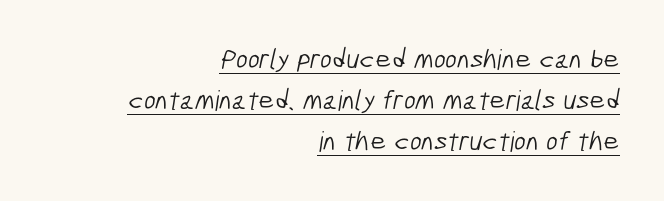
Q: Is the text bold? A: No.
Q: Is the typeface a serif or a sans-serif typeface? A: Sans-serif.
Q: Is the text underlined? A: Yes.
Q: How is the paragraph aligned? A: Right-aligned.
Q: Is the spacing between letters normal or unusually wide? A: Normal.
Q: Is the spacing between lines tight, normal or loose? A: Normal.
Q: Width (condensed, normal, or wide)? A: Condensed.
Q: Stroke contrast? A: Low.
Q: x-height? A: Medium.
Q: Monospaced? A: No.
